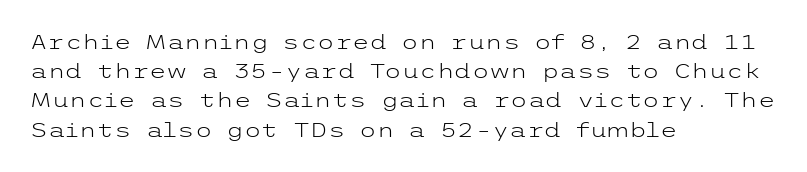
{"italic": "no", "bold": "no", "underline": "no", "align": "left", "line_spacing": "normal", "line_spacing_ratio": 1.46, "letter_spacing": "normal", "letter_spacing_em": 0.0, "glyph_px": 20}
